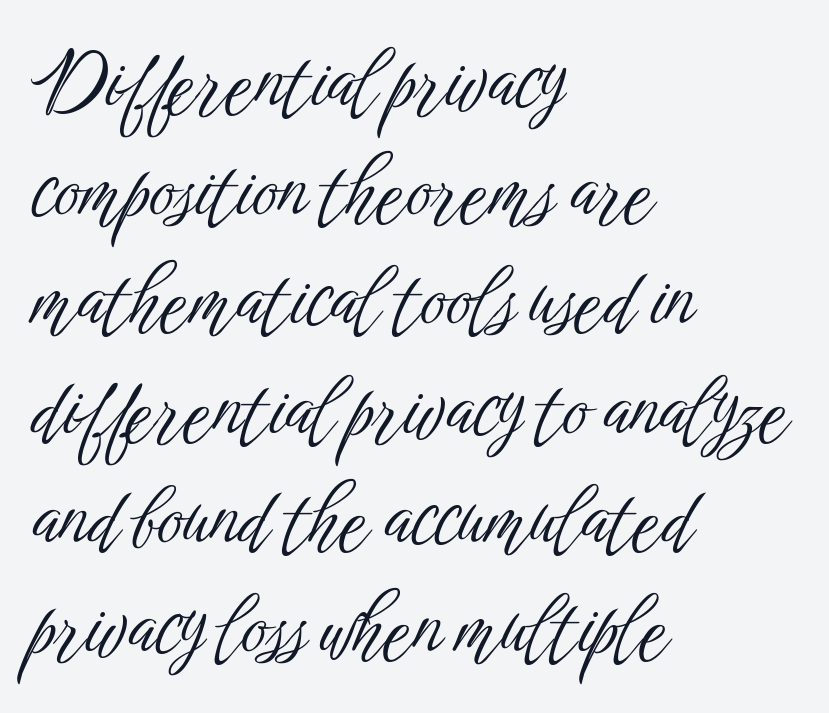
{"serif": "no", "bold": "no", "weight": "light", "width": "condensed", "stroke_contrast": "low", "x_height": "medium", "monospaced": "no", "underline": "no", "align": "left", "line_spacing": "normal", "line_spacing_ratio": 1.4, "letter_spacing": "normal", "letter_spacing_em": 0.0, "glyph_px": 78}
